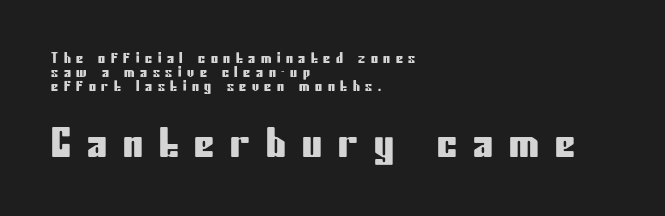
The area under the type is left untouched. Closely set lines give the paragraph a compact silhouette. Between these two stacked blocks, the lower one wins on size. These lines have a slow, spaced-out rhythm from letter to letter. These lines are rendered in a variable-pitch font. You can tell from the bare stems that sans-serif type was used.
